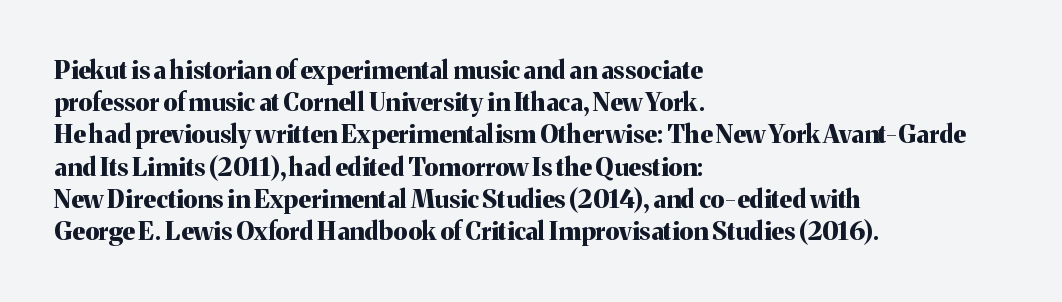
Q: Is the text bold? A: Yes.
Q: Is the text italic (slanted)? A: No, it is upright.
Q: Is the text underlined? A: No.
Q: How is the paragraph aligned? A: Left-aligned.
Q: Is the spacing between letters normal or unusually wide? A: Normal.
Q: Is the spacing between lines tight, normal or loose? A: Normal.
